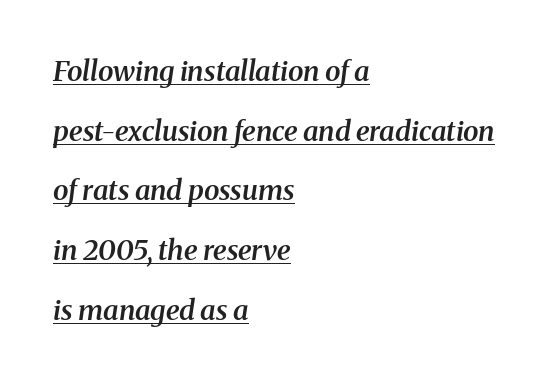
Notice how the stems are inclined rather than vertical — that's the hallmark of italics. Think of a printed novel: that variable character pitch is what you see here. A fair bit of extra ink — the face is semibold, not bold. The rendering anchors every line to the left-hand side. Rows of type keep a wide berth in the vertical direction. Yep, those are serifs on the letters.
